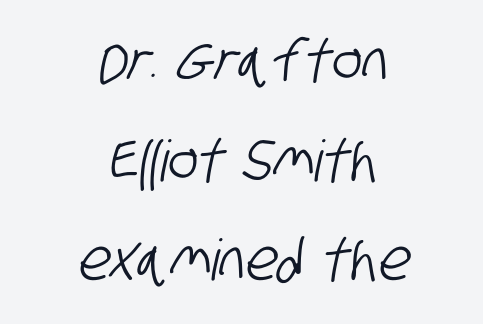
The image shows 57 px condensed sans-serif type; set centered, line spacing 1.75x, normal letter spacing, not underlined; low stroke contrast and a large x-height.
